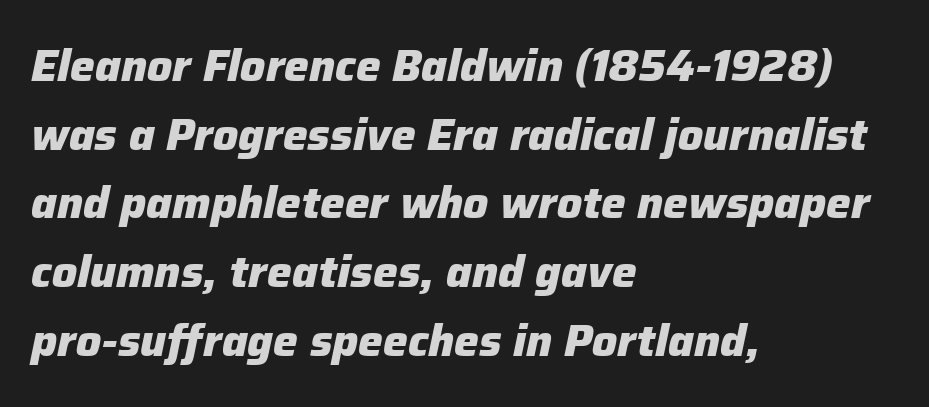
{"italic": "yes", "lean": "right", "slant_degrees": 12, "bold": "yes", "weight": "heavy", "width": "normal", "stroke_contrast": "low", "x_height": "medium", "monospaced": "no", "underline": "no", "align": "left", "line_spacing": "normal", "line_spacing_ratio": 1.56, "letter_spacing": "normal", "letter_spacing_em": 0.0, "glyph_px": 44}
